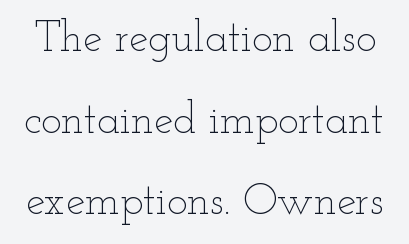
Q: Is the text bold? A: No.
Q: Is the text italic (slanted)? A: No, it is upright.
Q: Is the text underlined? A: No.
Q: Is the spacing between letters normal or unusually wide? A: Normal.
Q: Is the spacing between lines tight, normal or loose? A: Loose.
Q: Width (condensed, normal, or wide)? A: Wide.
Q: Stroke contrast? A: Low.
Q: x-height? A: Small.
Q: Monospaced? A: No.
